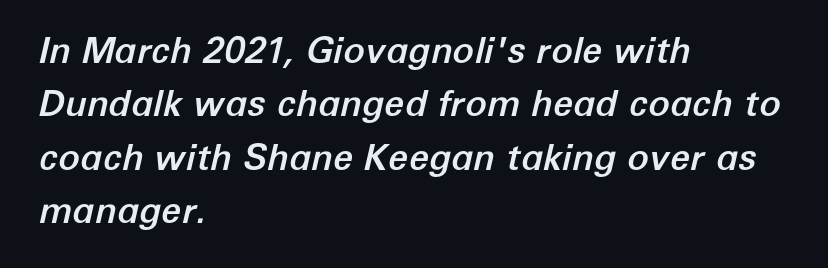
These lines are set flush left with a ragged right edge. These lines are rendered in a variable-pitch font. The string is rendered with underlining switched off. The designer left line spacing at the default. Caption: standard tracking, unaltered. The glyphs look as if they've been sheared to an angle.
